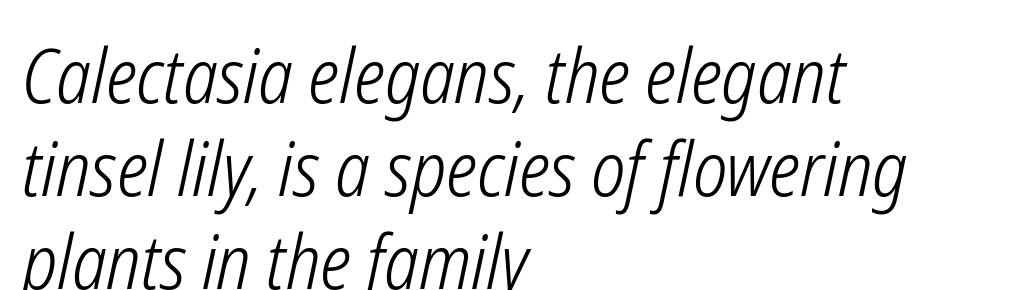
The letters are slanted; this is an italic face. A typesetter would call this proportional, since set widths differ per character. A typesetter would call this zero additional tracking. The typesetting does not lean heavy: it is not bold. The string is rendered with underlining switched off.
